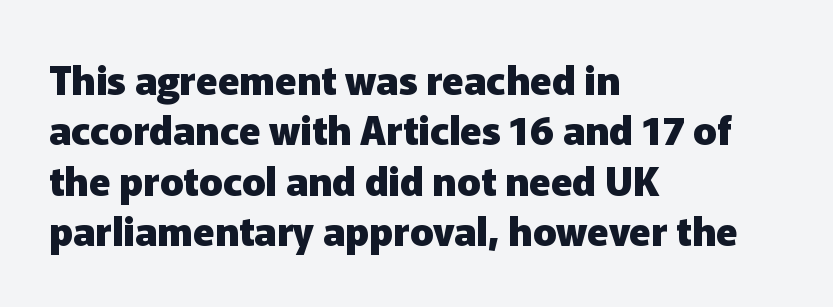
Q: Is the text bold? A: Yes.
Q: Is the text italic (slanted)? A: No, it is upright.
Q: Is the typeface a serif or a sans-serif typeface? A: Sans-serif.
Q: Is the text underlined? A: No.
Q: How is the paragraph aligned? A: Left-aligned.
Q: Is the spacing between letters normal or unusually wide? A: Normal.
Q: Is the spacing between lines tight, normal or loose? A: Normal.
Q: Width (condensed, normal, or wide)? A: Normal.
Q: Stroke contrast? A: Low.
Q: x-height? A: Medium.
Q: Monospaced? A: No.
